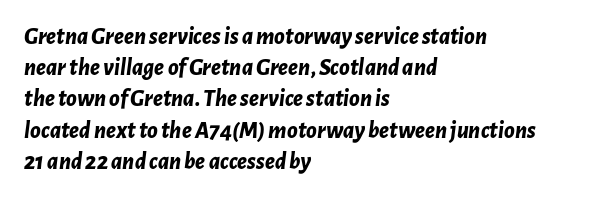
Q: Is the text bold? A: Yes.
Q: Is the text italic (slanted)? A: Yes, it leans right by about 7 degrees.
Q: Is the text underlined? A: No.
Q: How is the paragraph aligned? A: Left-aligned.
Q: Is the spacing between letters normal or unusually wide? A: Normal.
Q: Is the spacing between lines tight, normal or loose? A: Normal.
